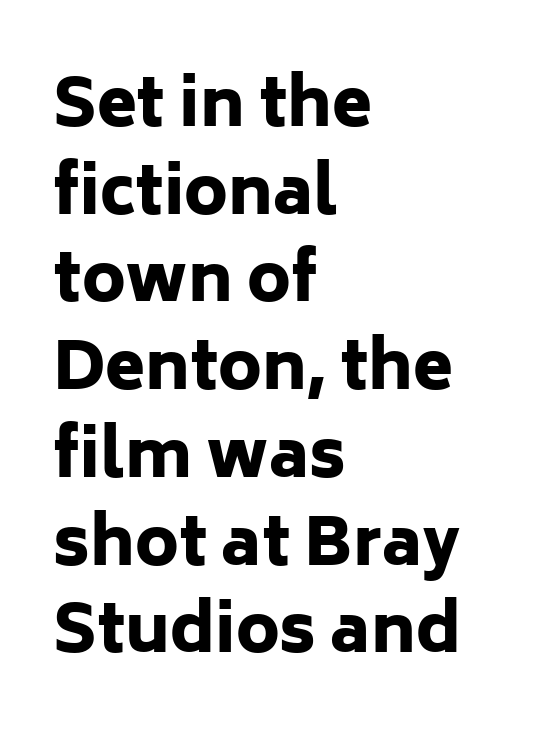
{"serif": "no", "italic": "no", "bold": "yes", "weight": "heavy", "width": "normal", "stroke_contrast": "low", "x_height": "medium", "monospaced": "no", "underline": "no", "align": "left", "line_spacing": "normal", "line_spacing_ratio": 1.35, "letter_spacing": "normal", "letter_spacing_em": 0.0, "glyph_px": 65}
